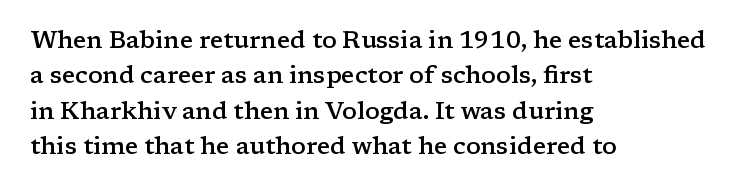
{"italic": "no", "bold": "semi", "underline": "no", "align": "left", "line_spacing": "normal", "line_spacing_ratio": 1.47, "letter_spacing": "normal", "letter_spacing_em": 0.0, "glyph_px": 24}
